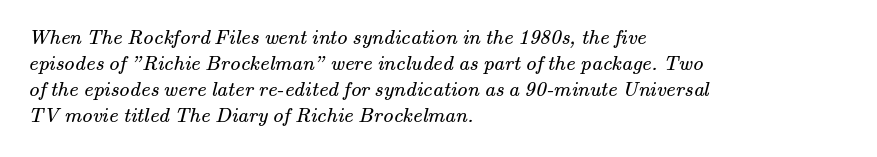
Q: Is the text bold? A: No.
Q: Is the text underlined? A: No.
Q: How is the paragraph aligned? A: Left-aligned.
Q: Is the spacing between letters normal or unusually wide? A: Normal.
